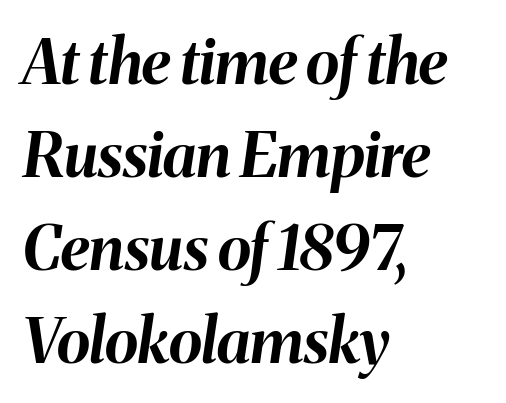
{"italic": "yes", "lean": "right", "slant_degrees": 8, "bold": "yes", "weight": "bold", "width": "normal", "stroke_contrast": "medium", "x_height": "medium", "monospaced": "no", "underline": "no", "align": "left", "line_spacing": "normal", "line_spacing_ratio": 1.5, "letter_spacing": "normal", "letter_spacing_em": 0.0, "glyph_px": 62}
